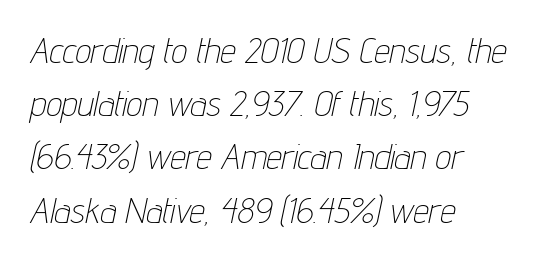
{"italic": "yes", "lean": "right", "slant_degrees": 12, "bold": "no", "weight": "thin", "width": "condensed", "stroke_contrast": "low", "x_height": "medium", "monospaced": "no", "underline": "no", "align": "left", "line_spacing": "normal", "line_spacing_ratio": 1.52, "letter_spacing": "normal", "letter_spacing_em": 0.0, "glyph_px": 35}
